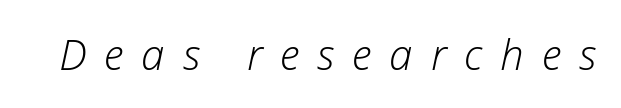
The image shows 42 px light type, italic (leaning right); set unusually wide letter spacing (+0.43 em), not underlined; low stroke contrast and a medium x-height.
